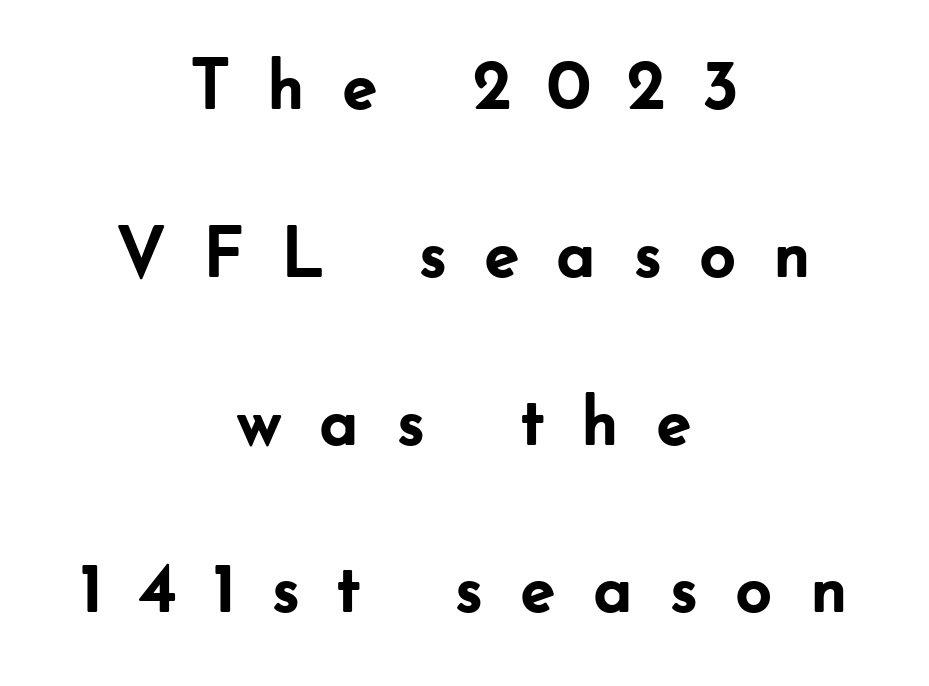
{"serif": "no", "italic": "no", "bold": "yes", "weight": "semibold", "width": "normal", "stroke_contrast": "low", "x_height": "small", "monospaced": "no", "underline": "no", "align": "center", "line_spacing": "loose", "line_spacing_ratio": 2.33, "letter_spacing": "wide", "letter_spacing_em": 0.49, "glyph_px": 72}
